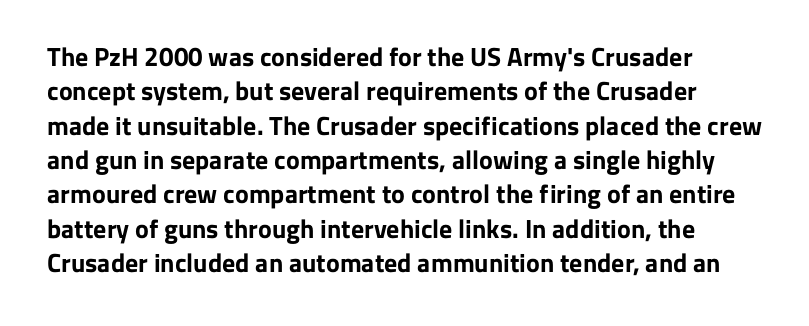
Q: Is the text bold? A: Yes.
Q: Is the text italic (slanted)? A: No, it is upright.
Q: Is the text underlined? A: No.
Q: Is the spacing between letters normal or unusually wide? A: Normal.
Q: Is the spacing between lines tight, normal or loose? A: Normal.
